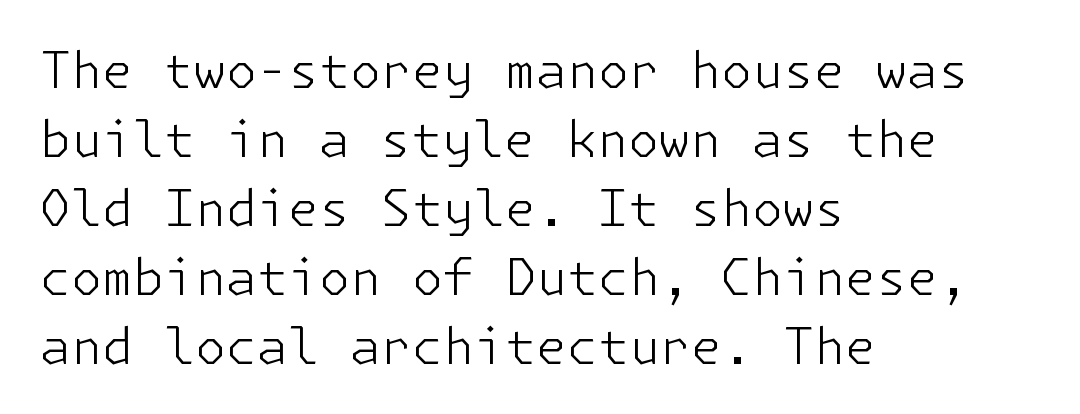
{"serif": "no", "italic": "no", "bold": "no", "weight": "light", "width": "normal", "stroke_contrast": "low", "x_height": "medium", "underline": "no", "align": "left", "line_spacing": "normal", "line_spacing_ratio": 1.38, "letter_spacing": "normal", "letter_spacing_em": 0.0, "glyph_px": 50}
